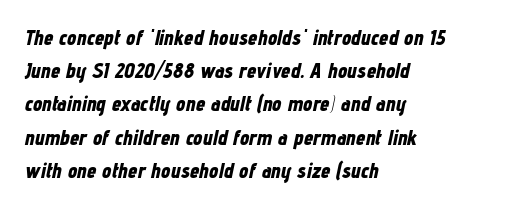
Q: Is the text bold? A: Yes.
Q: Is the text italic (slanted)? A: Yes, it leans right by about 12 degrees.
Q: Is the text underlined? A: No.
Q: How is the paragraph aligned? A: Left-aligned.
Q: Is the spacing between letters normal or unusually wide? A: Normal.
Q: Is the spacing between lines tight, normal or loose? A: Normal.
